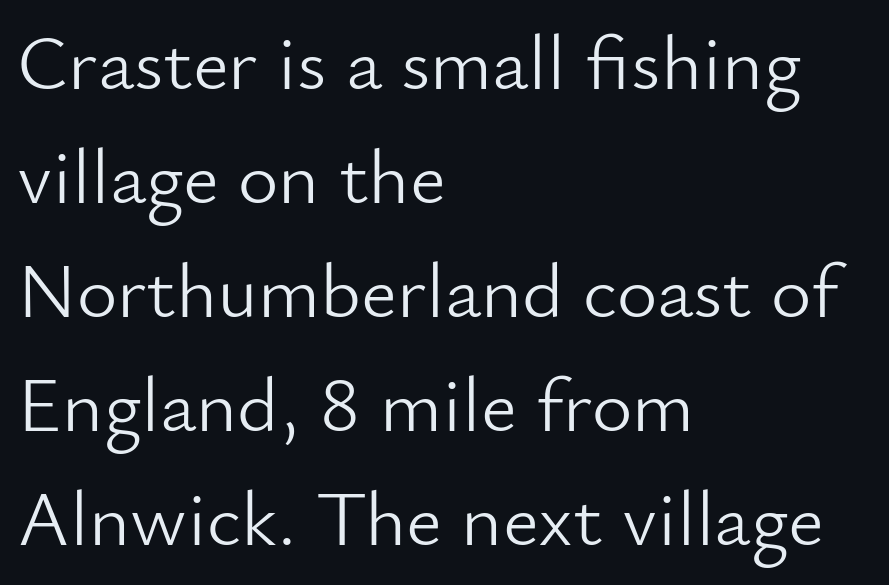
Q: Is the text bold? A: No.
Q: Is the text italic (slanted)? A: No, it is upright.
Q: Is the typeface a serif or a sans-serif typeface? A: Sans-serif.
Q: Is the text underlined? A: No.
Q: How is the paragraph aligned? A: Left-aligned.
Q: Is the spacing between letters normal or unusually wide? A: Normal.
Q: Is the spacing between lines tight, normal or loose? A: Normal.
Q: Width (condensed, normal, or wide)? A: Normal.
Q: Stroke contrast? A: Low.
Q: x-height? A: Small.
Q: Monospaced? A: No.
